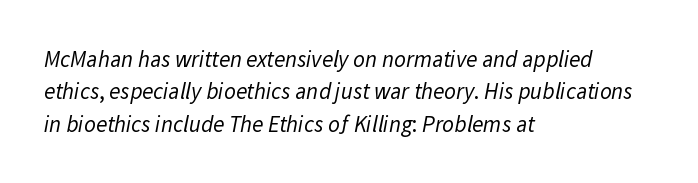
Successive baselines arrive at the customary interval. Standard letterfit; no display-style spreading of the glyphs. Any mark beneath the type? The region is blank. Every row of glyphs begins at an identical x-position on the left. The weight tops out at a normal text grade.
